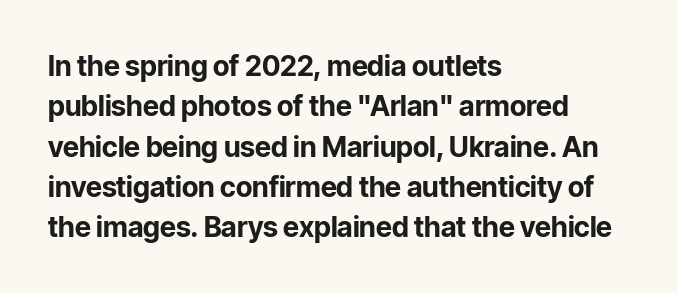
Set as a true bold cut, around the 700 mark. Horizontally, the lines are justified to the leading edge only. Spacing verdict: proportional, widths tailored to each character. The letters stand upright; this is a roman face. Type without underlining. This rendering leaves character spacing at its baseline value.
